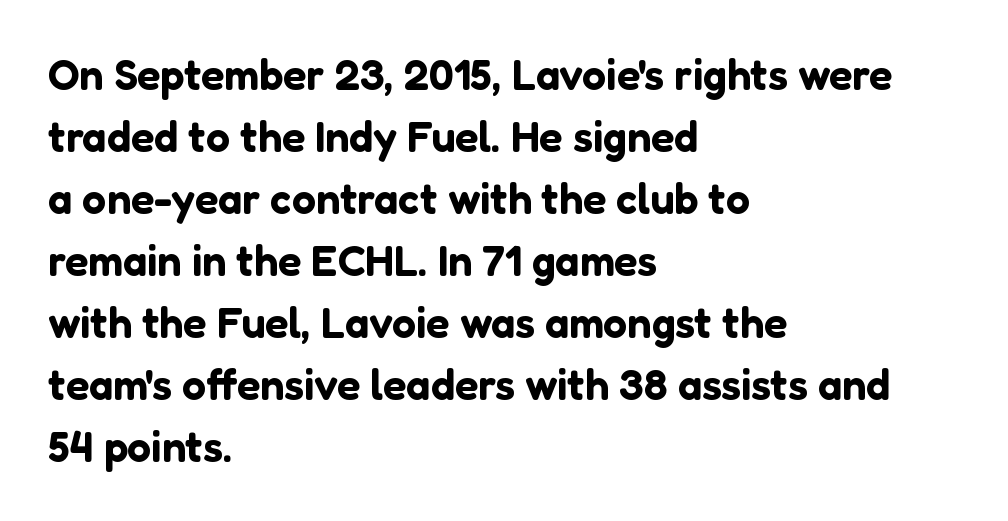
The image shows 43 px sans-serif type, upright; set left-aligned, normal line spacing (1.44x), normal letter spacing, not underlined; low stroke contrast and a medium x-height.
